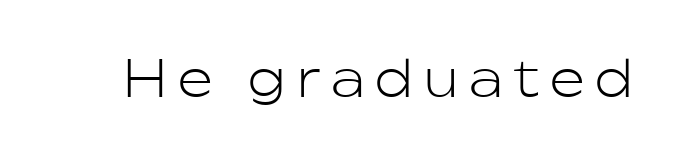
The image shows 50 px light sans-serif type, upright; set unusually wide letter spacing (+0.22 em), not underlined; low stroke contrast and a medium x-height.
